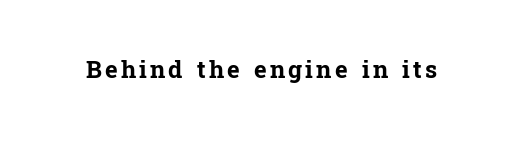
Q: Is the text bold? A: Yes.
Q: Is the text italic (slanted)? A: No, it is upright.
Q: Is the text underlined? A: No.
